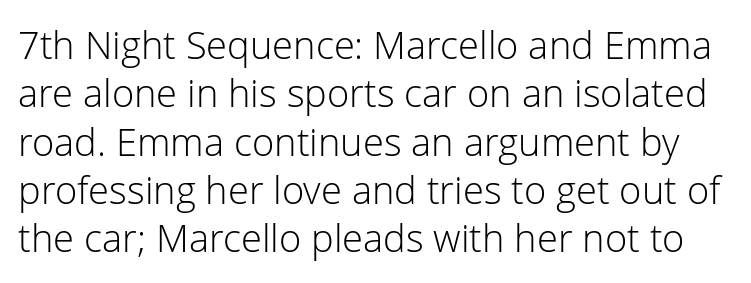
{"serif": "no", "italic": "no", "bold": "no", "weight": "light", "width": "normal", "stroke_contrast": "low", "x_height": "medium", "monospaced": "no", "underline": "no", "line_spacing": "normal", "line_spacing_ratio": 1.27, "letter_spacing": "normal", "letter_spacing_em": 0.0, "glyph_px": 38}
